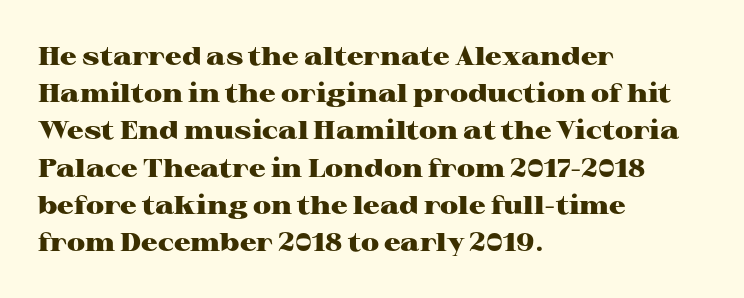
The image shows 26 px bold type, upright; set left-aligned, normal line spacing (1.43x), normal letter spacing, not underlined.
